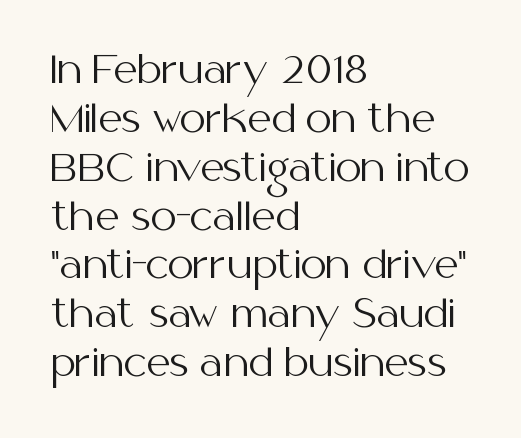
Q: Is the text bold? A: No.
Q: Is the text italic (slanted)? A: No, it is upright.
Q: Is the typeface a serif or a sans-serif typeface? A: Sans-serif.
Q: Is the text underlined? A: No.
Q: How is the paragraph aligned? A: Left-aligned.
Q: Is the spacing between letters normal or unusually wide? A: Normal.
Q: Is the spacing between lines tight, normal or loose? A: Normal.
Q: Width (condensed, normal, or wide)? A: Normal.
Q: Stroke contrast? A: Medium.
Q: x-height? A: Medium.
Q: Monospaced? A: No.
